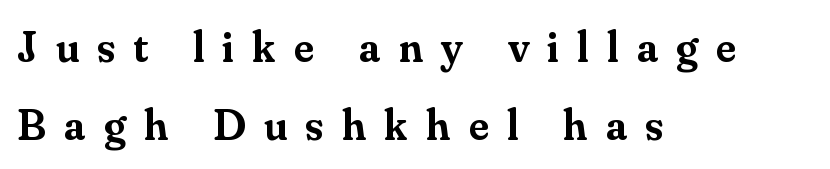
The image shows 45 px semibold serif type, upright; set left-aligned, line spacing 1.73x, unusually wide letter spacing (+0.41 em), not underlined; medium stroke contrast and a small x-height.
